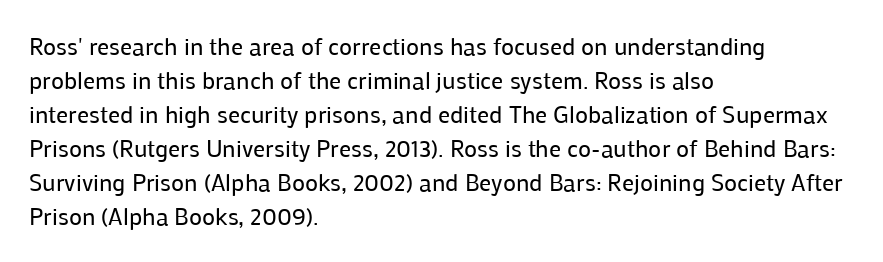
{"italic": "no", "bold": "no", "underline": "no", "align": "left", "line_spacing": "normal", "line_spacing_ratio": 1.42, "letter_spacing": "normal", "letter_spacing_em": 0.0, "glyph_px": 24}
